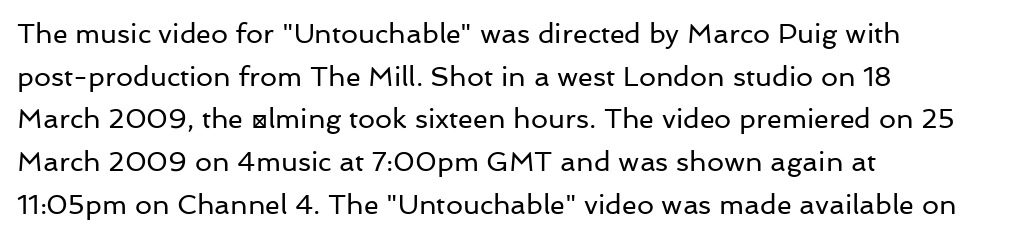
The image shows 27 px text type, upright; set left-aligned, normal line spacing (1.58x), normal letter spacing, not underlined.
